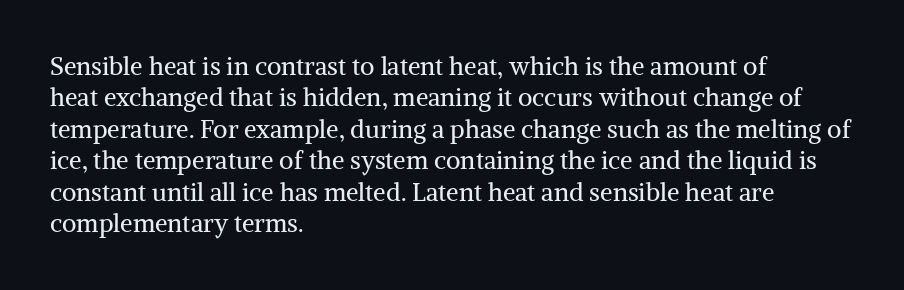
The image shows 25 px text type, upright; set left-aligned, normal line spacing (1.26x), normal letter spacing, not underlined.
